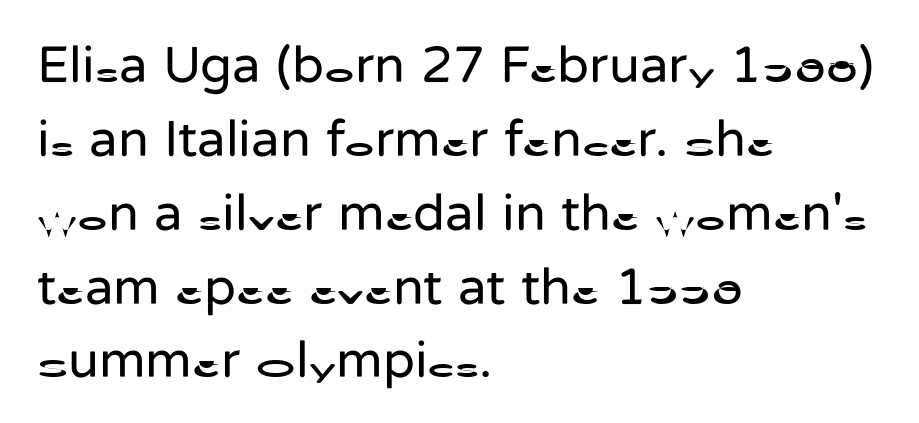
Q: Is the text bold? A: No.
Q: Is the text italic (slanted)? A: No, it is upright.
Q: Is the typeface a serif or a sans-serif typeface? A: Sans-serif.
Q: Is the text underlined? A: No.
Q: How is the paragraph aligned? A: Left-aligned.
Q: Is the spacing between letters normal or unusually wide? A: Normal.
Q: Is the spacing between lines tight, normal or loose? A: Normal.
Q: Width (condensed, normal, or wide)? A: Normal.
Q: Stroke contrast? A: Low.
Q: x-height? A: Medium.
Q: Monospaced? A: No.
